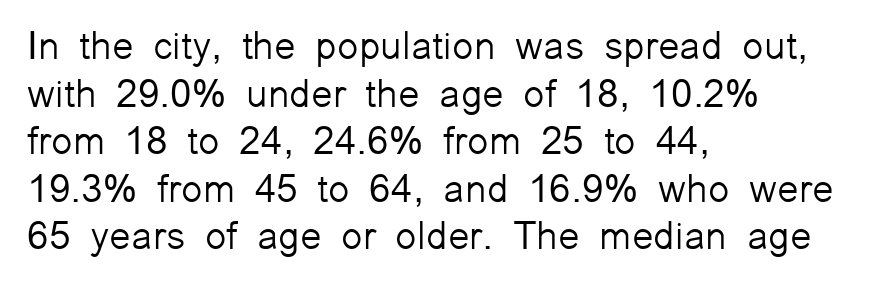
The image shows 39 px light sans-serif type, upright; set left-aligned, line spacing 1.22x, normal letter spacing, not underlined; low stroke contrast and a medium x-height.
